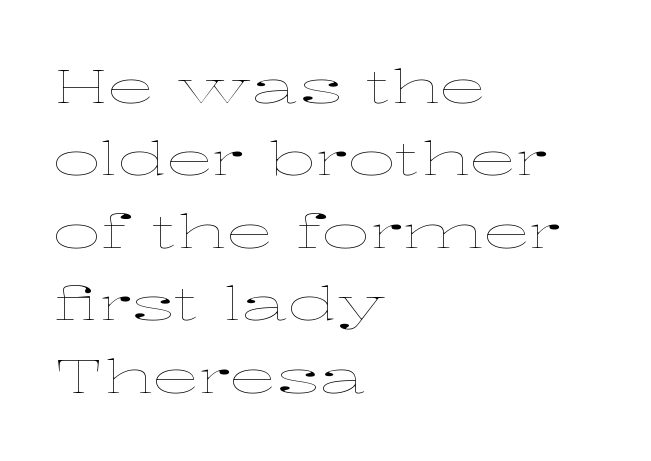
What's the leading like? Ordinary, nothing unusual. Only glyphs here, with clear space below each row. Nothing heavy about these letters — not bold at all. Upright lettering throughout. One-word summary of the alignment: left. Short note: letters normally spaced.
